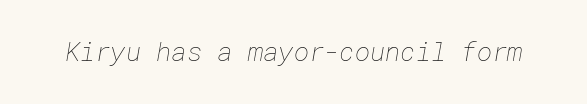
Q: Is the text bold? A: No.
Q: Is the text underlined? A: No.
Q: Is the spacing between letters normal or unusually wide? A: Normal.
